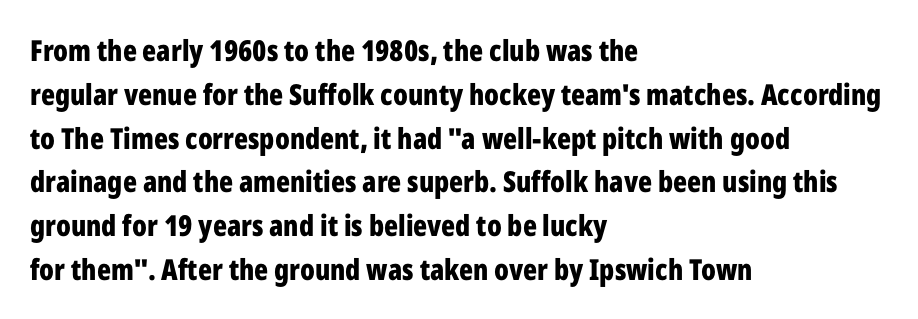
{"serif": "no", "italic": "no", "bold": "yes", "weight": "bold", "width": "condensed", "stroke_contrast": "low", "x_height": "medium", "monospaced": "no", "underline": "no", "align": "left", "line_spacing": "normal", "line_spacing_ratio": 1.51, "letter_spacing": "normal", "letter_spacing_em": 0.0, "glyph_px": 29}
